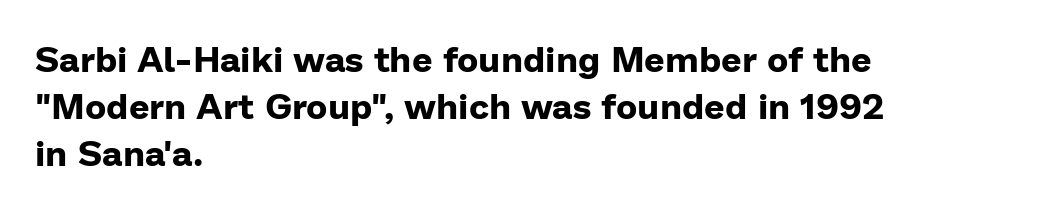
Q: Is the text bold? A: Yes.
Q: Is the text italic (slanted)? A: No, it is upright.
Q: Is the typeface a serif or a sans-serif typeface? A: Sans-serif.
Q: Is the text underlined? A: No.
Q: How is the paragraph aligned? A: Left-aligned.
Q: Is the spacing between letters normal or unusually wide? A: Normal.
Q: Is the spacing between lines tight, normal or loose? A: Normal.
Q: Width (condensed, normal, or wide)? A: Normal.
Q: Stroke contrast? A: Low.
Q: x-height? A: Medium.
Q: Monospaced? A: No.
